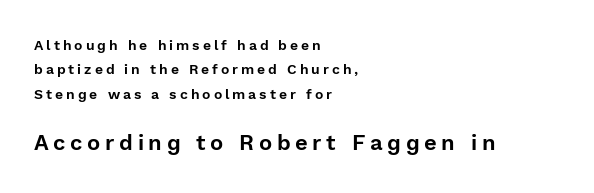
Q: Is the text italic (slanted)? A: No, it is upright.
Q: Is the text underlined? A: No.
Q: How is the paragraph aligned? A: Left-aligned.
Q: Is the spacing between letters normal or unusually wide? A: Unusually wide.
Q: Which block of text is set in a larger size, the first (top) or the second (bottom)? A: The second (bottom) one.
